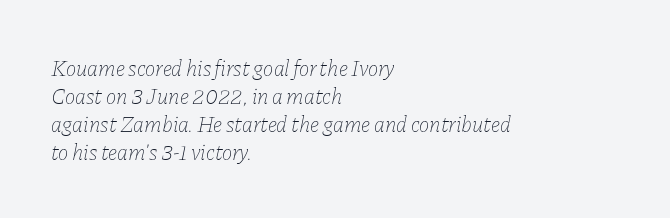
{"italic": "yes", "lean": "right", "slant_degrees": 11, "bold": "no", "underline": "no", "align": "left", "line_spacing": "normal", "line_spacing_ratio": 1.27, "letter_spacing": "normal", "letter_spacing_em": 0.0, "glyph_px": 22}
